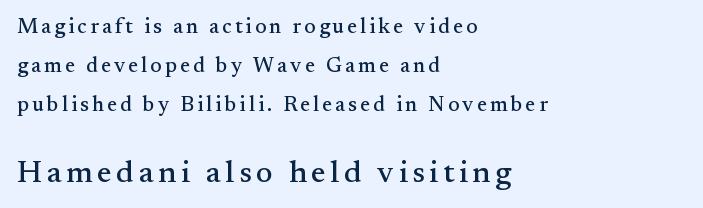
The image shows 31 px serif type, upright; set left-aligned, line spacing 1.86x, not underlined; the second (bottom) block is 1.48x larger; medium stroke contrast and a small x-height.
